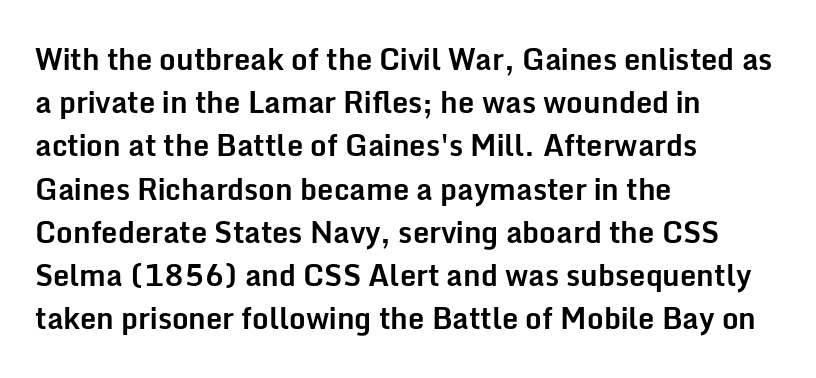
{"serif": "no", "italic": "no", "bold": "yes", "weight": "bold", "width": "normal", "stroke_contrast": "low", "x_height": "medium", "monospaced": "no", "underline": "no", "align": "left", "line_spacing": "normal", "line_spacing_ratio": 1.49, "letter_spacing": "normal", "letter_spacing_em": 0.0, "glyph_px": 29}
